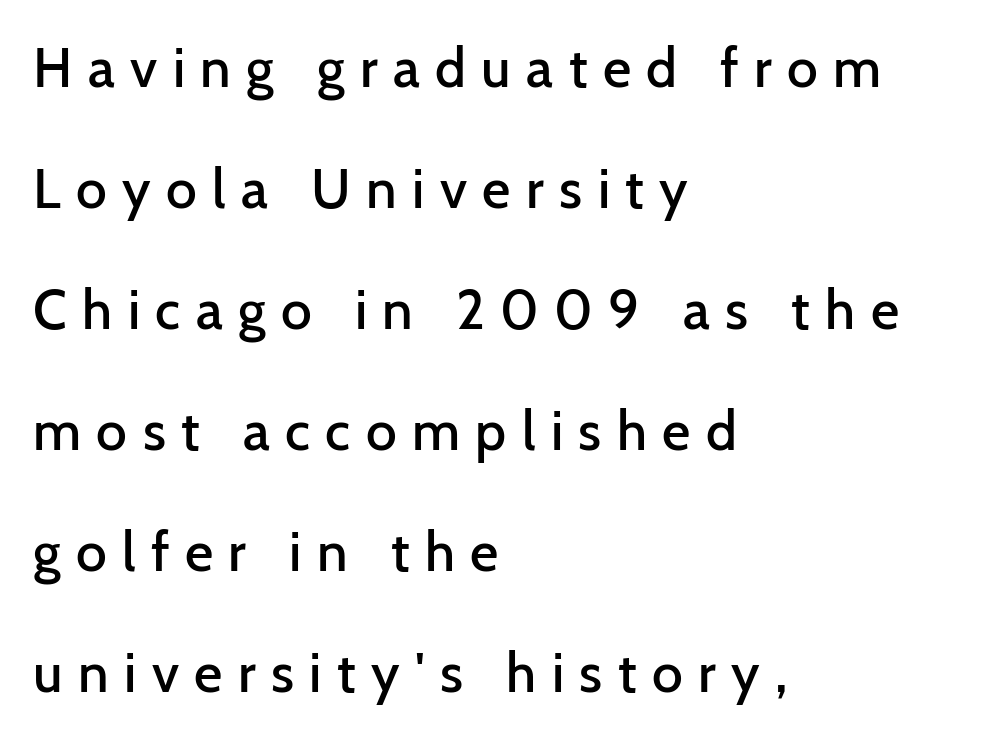
The image shows 55 px semibold sans-serif type, upright; set left-aligned, loose line spacing (2.2x), unusually wide letter spacing (+0.28 em), not underlined; low stroke contrast and a medium x-height.
